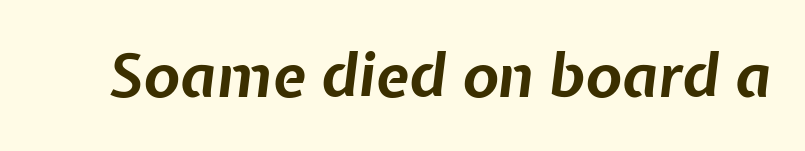
The zone under the glyphs is completely vacant. What stands out about the letter spacing? Nothing — it is the standard amount. A full-strength bold gives these letters their thick strokes. Would a proofreader flag this as italicized? Yes. You could not count columns in this text — the font is proportionally spaced.
